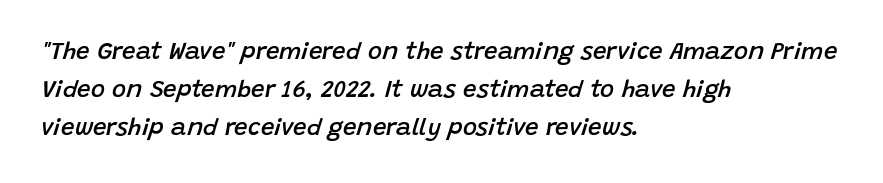
Q: Is the text bold? A: Semi-bold.
Q: Is the text italic (slanted)? A: Yes, it leans right by about 15 degrees.
Q: Is the text underlined? A: No.
Q: How is the paragraph aligned? A: Left-aligned.
Q: Is the spacing between letters normal or unusually wide? A: Normal.
Q: Is the spacing between lines tight, normal or loose? A: Normal.
